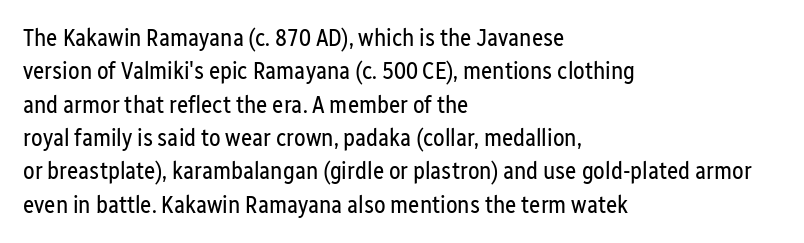
The image shows 24 px text type, upright; set left-aligned, normal line spacing (1.39x), normal letter spacing, not underlined.
